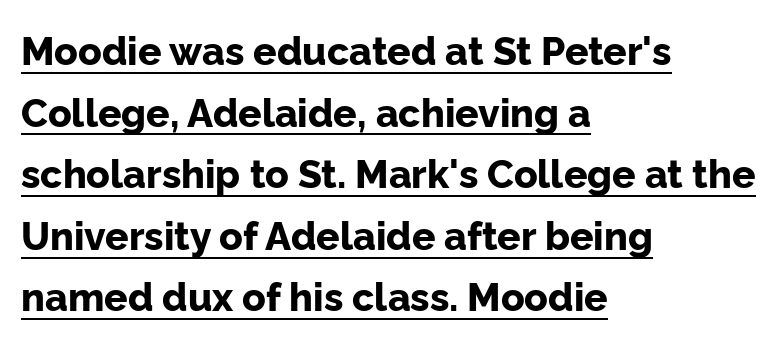
The image shows 39 px bold sans-serif type, upright; set left-aligned, normal line spacing (1.58x), normal letter spacing, underlined; low stroke contrast and a medium x-height.
